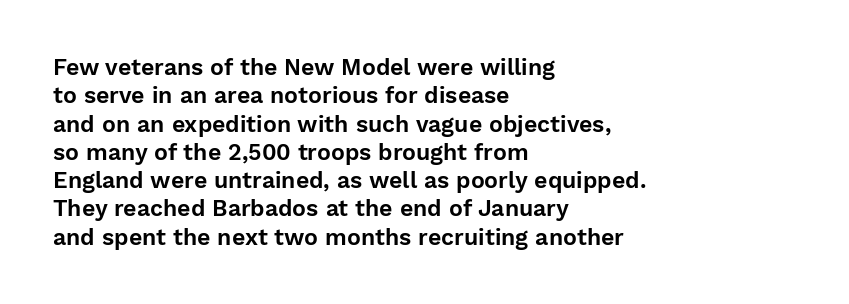
One-word summary of the alignment: left. These lines keep a tight, regular rhythm from letter to letter. Letters rest on an invisible, unmarked baseline. In terms of posture, this sample is upright.
